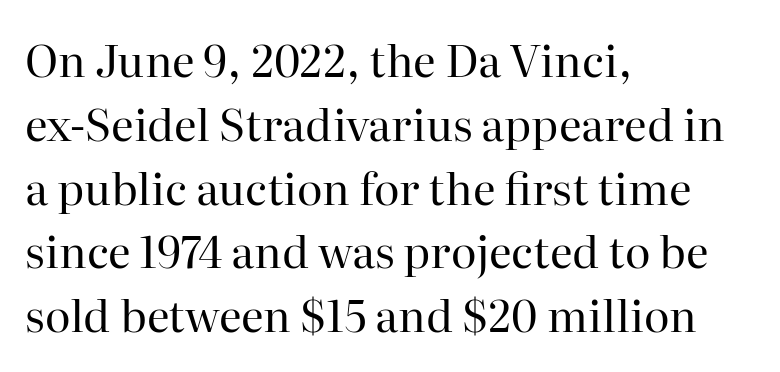
All the whitespace from short lines collects on the right. Is there much room between lines? A standard amount, neither cramped nor airy. How are the letters spaced? Ordinarily, with no added tracking. Nope, not italic — everything's standing straight. Here the designer chose a conventional face with non-uniform glyph widths.
